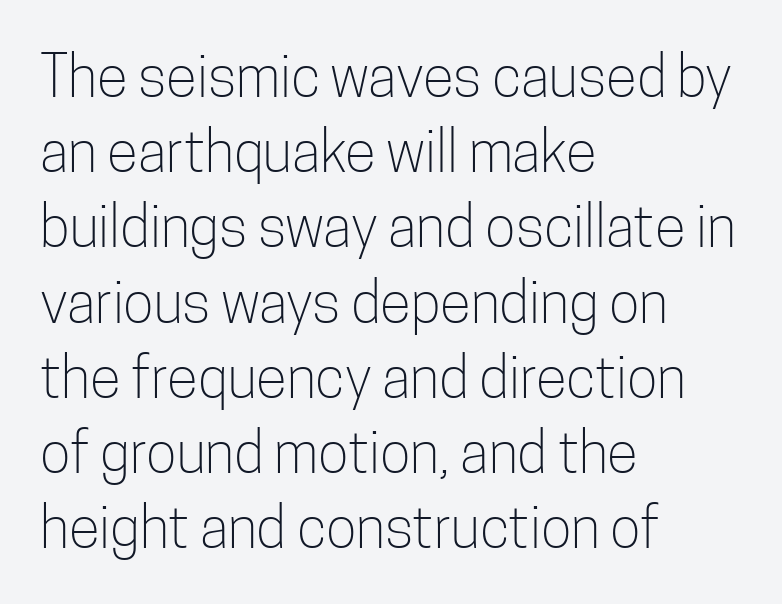
The gaps between neighbouring characters are ordinary and unremarkable. The glyphs in this specimen are sans serif. Think standard paragraph weight, or any step lighter than that. Bare-footed words on every line. Interline gaps are of average width in this sample.
